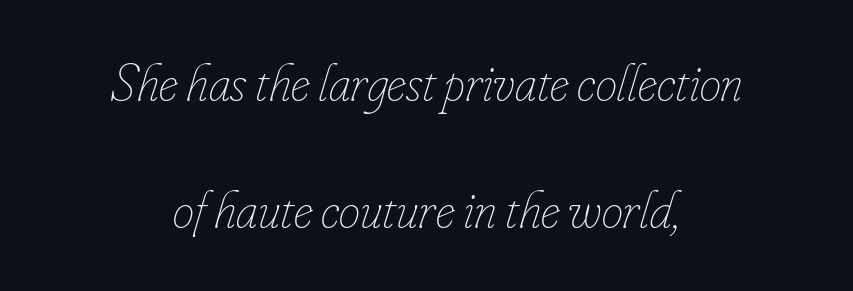
Q: Is the text bold? A: No.
Q: Is the text italic (slanted)? A: Yes, it leans right by about 16 degrees.
Q: Is the text underlined? A: No.
Q: How is the paragraph aligned? A: Centered.
Q: Is the spacing between letters normal or unusually wide? A: Normal.
Q: Is the spacing between lines tight, normal or loose? A: Loose.
Q: Width (condensed, normal, or wide)? A: Condensed.
Q: Stroke contrast? A: Low.
Q: x-height? A: Small.
Q: Monospaced? A: No.
